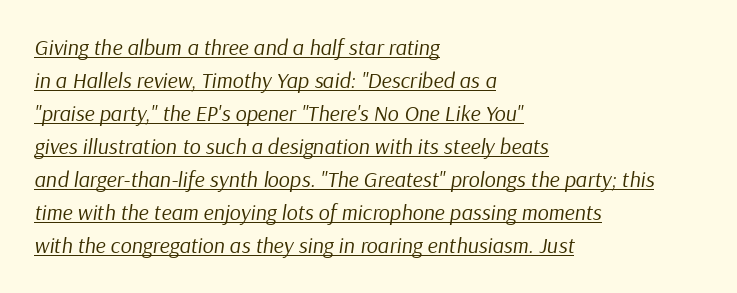
{"italic": "yes", "lean": "right", "slant_degrees": 9, "bold": "no", "underline": "yes", "align": "left", "line_spacing": "normal", "line_spacing_ratio": 1.5, "letter_spacing": "normal", "letter_spacing_em": 0.0, "glyph_px": 22}
